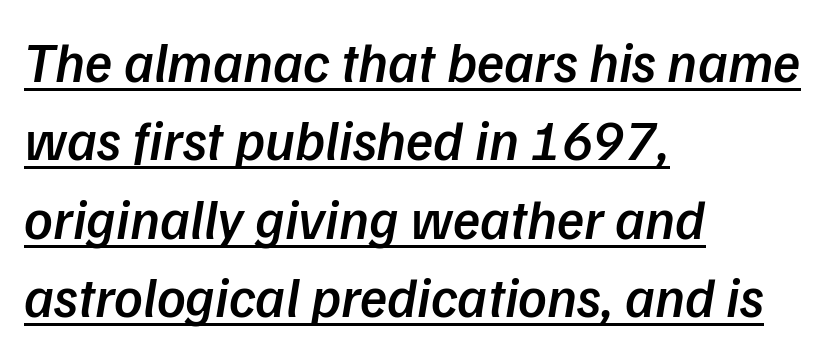
The image shows 56 px semibold type, italic (leaning right); set left-aligned, normal line spacing (1.4x), normal letter spacing, underlined; low stroke contrast and a medium x-height.
